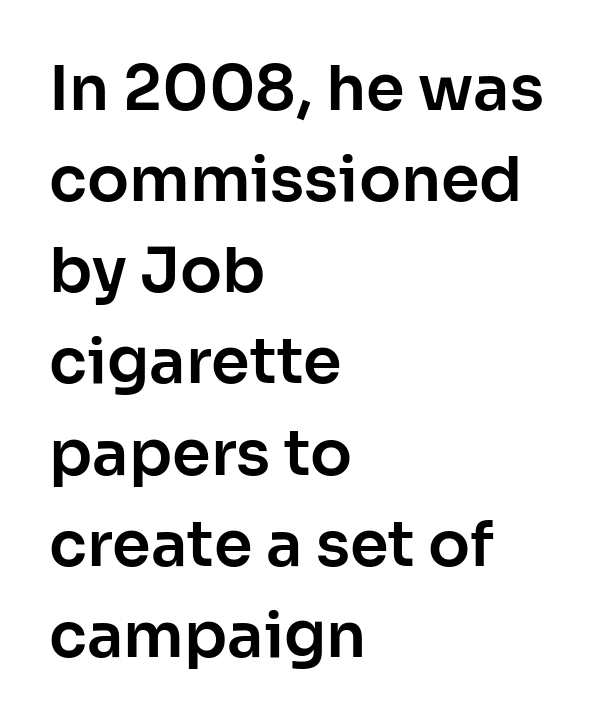
The image shows 62 px sans-serif type, upright; set left-aligned, normal line spacing (1.47x), normal letter spacing, not underlined; low stroke contrast and a medium x-height.
